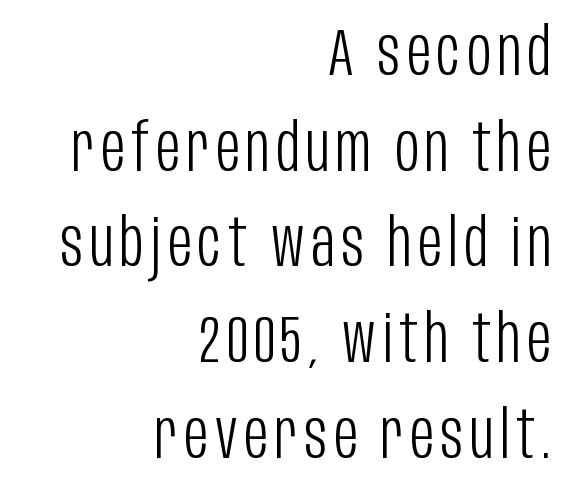
Q: Is the text bold? A: No.
Q: Is the text italic (slanted)? A: No, it is upright.
Q: Is the typeface a serif or a sans-serif typeface? A: Sans-serif.
Q: Is the text underlined? A: No.
Q: How is the paragraph aligned? A: Right-aligned.
Q: Is the spacing between lines tight, normal or loose? A: Normal.
Q: Width (condensed, normal, or wide)? A: Condensed.
Q: Stroke contrast? A: Low.
Q: x-height? A: Large.
Q: Monospaced? A: No.
